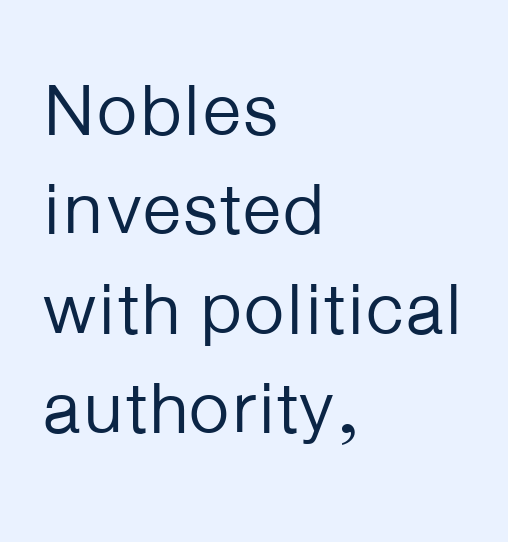
The lines in this sample share a left origin and differ only in where they stop. The passage shown has conventional tracking throughout. Character widths vary here, with narrow letters taking less room than wide ones. Nope, no serifs anywhere on these letters. Style check: upright.
